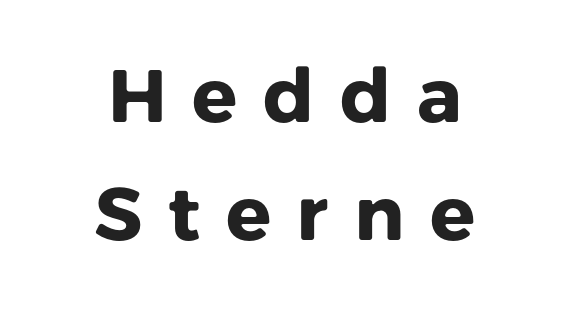
Q: Is the text bold? A: Yes.
Q: Is the text italic (slanted)? A: No, it is upright.
Q: Is the typeface a serif or a sans-serif typeface? A: Sans-serif.
Q: Is the text underlined? A: No.
Q: How is the paragraph aligned? A: Centered.
Q: Is the spacing between letters normal or unusually wide? A: Unusually wide.
Q: Is the spacing between lines tight, normal or loose? A: Normal.
Q: Width (condensed, normal, or wide)? A: Normal.
Q: Stroke contrast? A: Low.
Q: x-height? A: Medium.
Q: Monospaced? A: No.
